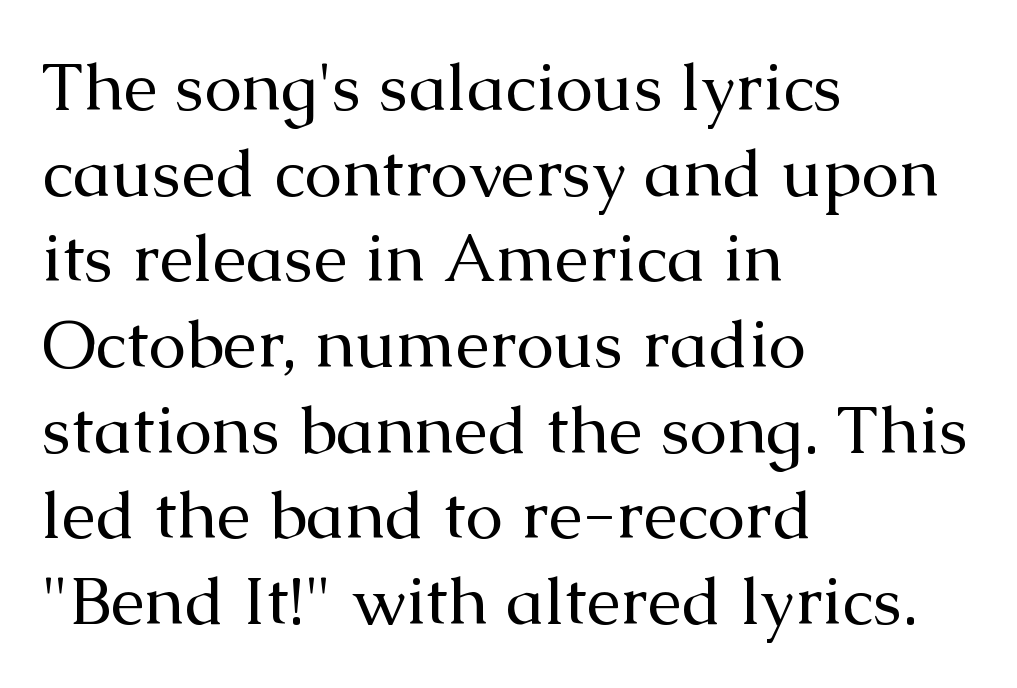
The image shows 68 px regular-weight serif type, upright; set left-aligned, normal line spacing (1.26x), normal letter spacing, not underlined; medium stroke contrast and a medium x-height.
